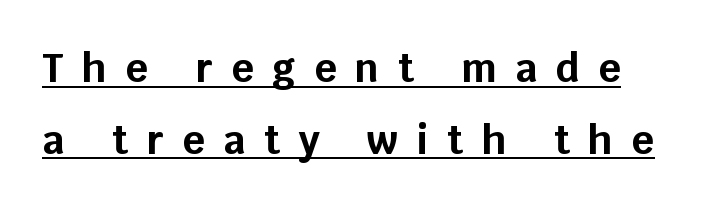
The image shows 39 px bold sans-serif type, upright; set line spacing 1.84x, unusually wide letter spacing (+0.48 em), underlined; low stroke contrast and a large x-height.
